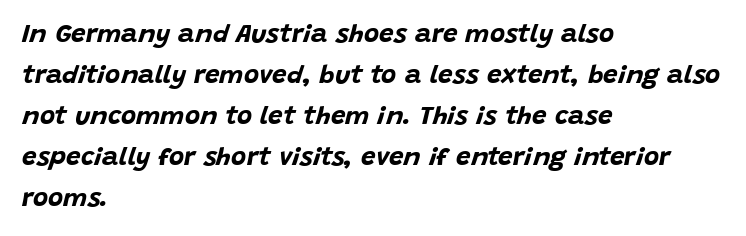
The image shows 26 px bold type, italic (leaning right); set left-aligned, normal line spacing (1.58x), normal letter spacing, not underlined.
